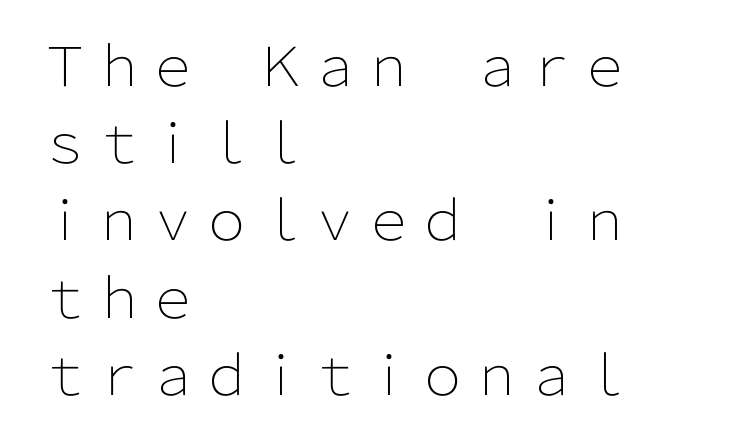
The cut favours lightness, reaching ordinary text weight at its darkest. Each letter's strokes conclude bluntly, with no projecting serifs. No extra tracking has been applied to these lines. Varying glyph widths throughout — classic text-font behaviour. These lines stack with their left ends in a neat column. Is there much room between lines? A standard amount, neither cramped nor airy.
